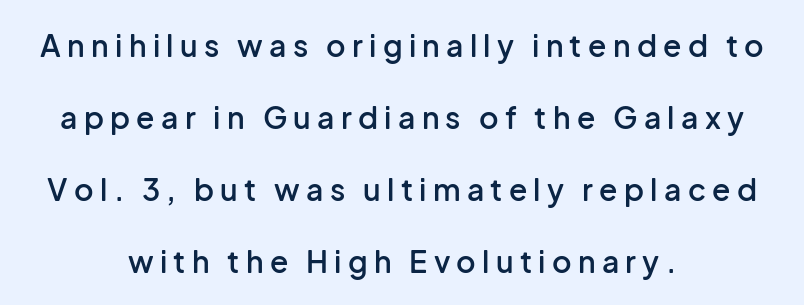
{"serif": "no", "italic": "no", "bold": "semi", "weight": "semibold", "width": "normal", "stroke_contrast": "low", "x_height": "medium", "monospaced": "no", "underline": "no", "align": "center", "line_spacing": "loose", "line_spacing_ratio": 2.4, "letter_spacing": "wide", "letter_spacing_em": 0.21, "glyph_px": 30}
